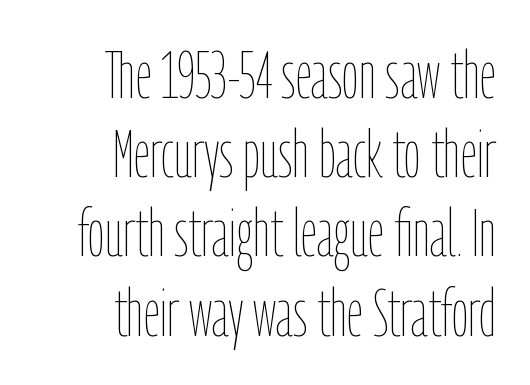
No word sits above an underline. Horizontal alignment here is rightward, an uncommon choice for prose. No italicization has been applied; the sample stays upright. Compared with a typical body face, this is equally light or lighter still.
